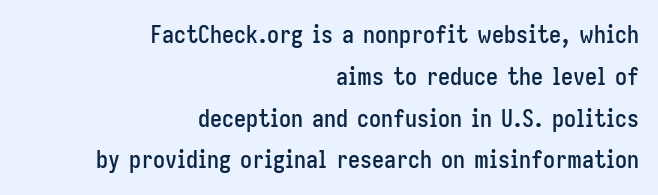
Q: Is the text italic (slanted)? A: No, it is upright.
Q: Is the text underlined? A: No.
Q: How is the paragraph aligned? A: Right-aligned.
Q: Is the spacing between letters normal or unusually wide? A: Normal.
